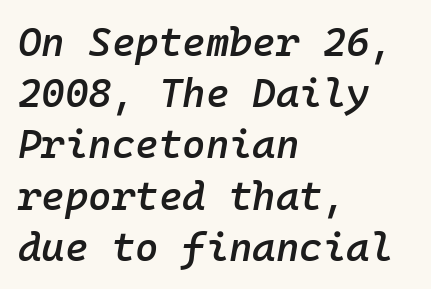
{"italic": "yes", "lean": "right", "slant_degrees": 10, "bold": "semi", "weight": "semibold", "width": "normal", "stroke_contrast": "low", "x_height": "medium", "monospaced": "yes", "underline": "no", "align": "left", "line_spacing": "normal", "line_spacing_ratio": 1.28, "letter_spacing": "normal", "letter_spacing_em": 0.0, "glyph_px": 40}
